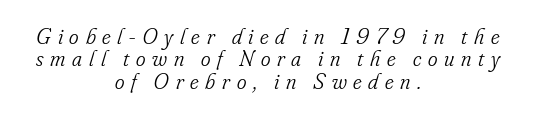
Letters rest on an invisible, unmarked baseline. Someone cranked the tracking dial way up on this one. The cut favours lightness, reaching ordinary text weight at its darkest. Horizontally, the lines are justified to the midpoint only. Italic: yes, the glyphs are oblique. The rendering uses a small line-height, squeezing the rows.
